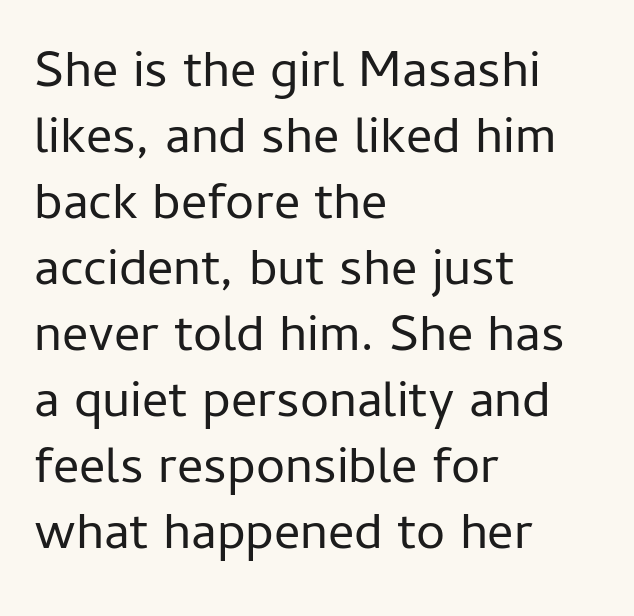
{"serif": "no", "italic": "no", "bold": "no", "weight": "regular", "width": "normal", "stroke_contrast": "low", "x_height": "medium", "monospaced": "no", "underline": "no", "align": "left", "line_spacing": "normal", "line_spacing_ratio": 1.27, "letter_spacing": "normal", "letter_spacing_em": 0.0, "glyph_px": 52}
